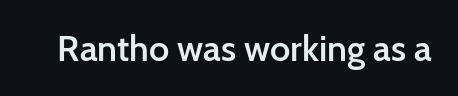
Q: Is the text bold? A: Semi-bold.
Q: Is the text italic (slanted)? A: No, it is upright.
Q: Is the typeface a serif or a sans-serif typeface? A: Sans-serif.
Q: Is the text underlined? A: No.
Q: Is the spacing between letters normal or unusually wide? A: Normal.
Q: Width (condensed, normal, or wide)? A: Normal.
Q: Stroke contrast? A: Low.
Q: x-height? A: Medium.
Q: Monospaced? A: No.
